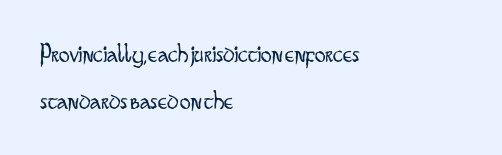
{"italic": "no", "bold": "no", "underline": "no", "align": "left", "line_spacing_ratio": 1.74, "letter_spacing": "normal", "letter_spacing_em": 0.0, "glyph_px": 27}
